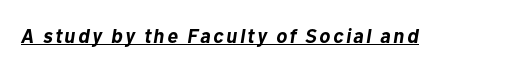
These words are printed bold, with thick strokes throughout. Every word sits above its own underline. A typesetter would mark this as italic.
